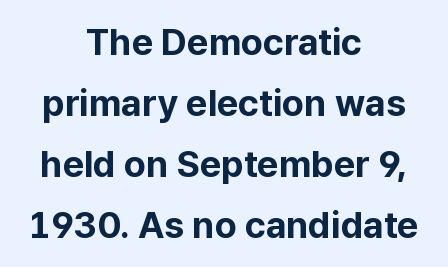
{"serif": "no", "italic": "no", "bold": "yes", "weight": "bold", "width": "normal", "stroke_contrast": "low", "x_height": "medium", "monospaced": "no", "underline": "no", "align": "center", "line_spacing": "normal", "line_spacing_ratio": 1.65, "letter_spacing": "normal", "letter_spacing_em": 0.0, "glyph_px": 37}
